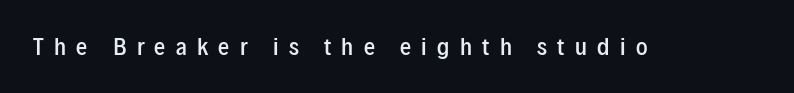
{"italic": "no", "bold": "semi", "underline": "no", "letter_spacing": "wide", "letter_spacing_em": 0.47, "glyph_px": 22}
